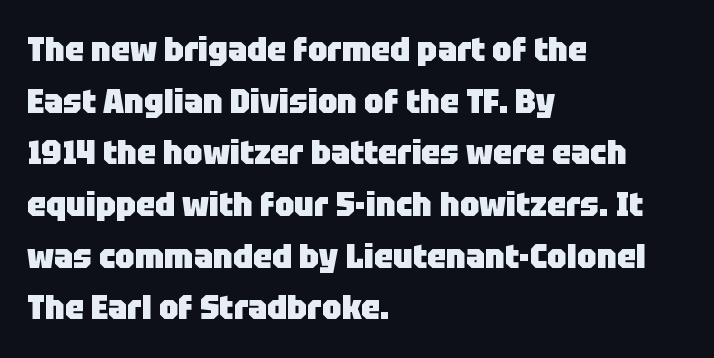
Q: Is the text bold? A: Yes.
Q: Is the text italic (slanted)? A: No, it is upright.
Q: Is the typeface a serif or a sans-serif typeface? A: Sans-serif.
Q: Is the text underlined? A: No.
Q: How is the paragraph aligned? A: Left-aligned.
Q: Is the spacing between letters normal or unusually wide? A: Normal.
Q: Is the spacing between lines tight, normal or loose? A: Normal.
Q: Width (condensed, normal, or wide)? A: Normal.
Q: Stroke contrast? A: Low.
Q: x-height? A: Large.
Q: Monospaced? A: No.
